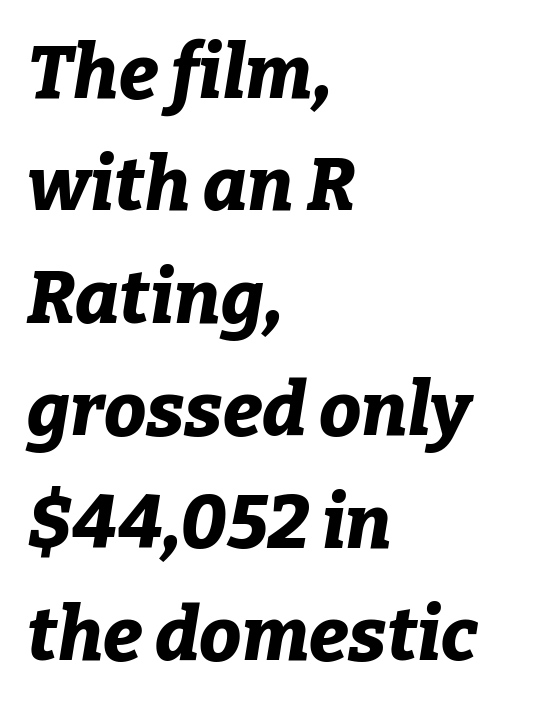
{"italic": "yes", "lean": "right", "slant_degrees": 9, "bold": "yes", "weight": "bold", "width": "normal", "stroke_contrast": "low", "x_height": "medium", "monospaced": "no", "underline": "no", "align": "left", "line_spacing": "normal", "line_spacing_ratio": 1.5, "letter_spacing": "normal", "letter_spacing_em": 0.0, "glyph_px": 75}
